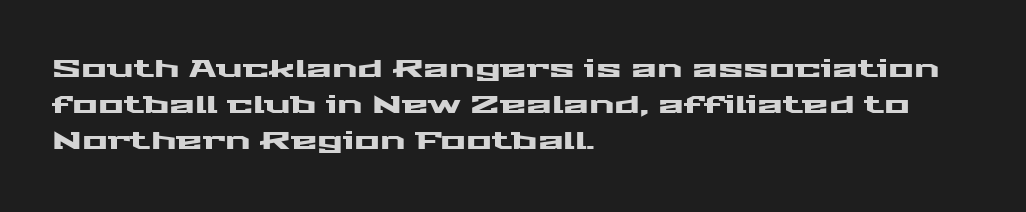
The image shows 24 px text type, upright; set left-aligned, normal line spacing (1.5x), normal letter spacing, not underlined.
